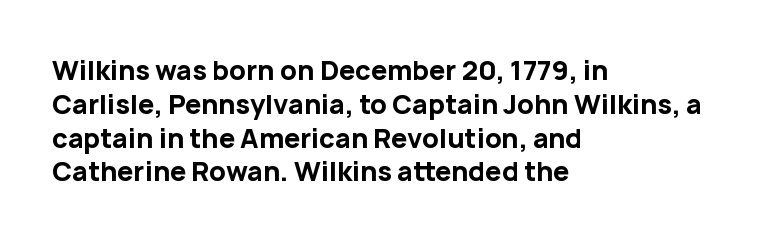
Q: Is the text bold? A: Yes.
Q: Is the text italic (slanted)? A: No, it is upright.
Q: Is the text underlined? A: No.
Q: How is the paragraph aligned? A: Left-aligned.
Q: Is the spacing between letters normal or unusually wide? A: Normal.
Q: Is the spacing between lines tight, normal or loose? A: Normal.
